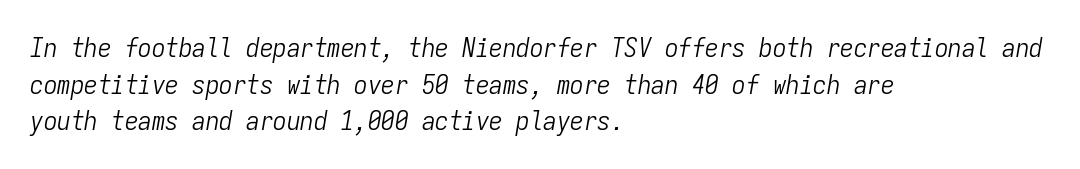
Q: Is the text bold? A: No.
Q: Is the text italic (slanted)? A: Yes, it leans right by about 9 degrees.
Q: Is the text underlined? A: No.
Q: How is the paragraph aligned? A: Left-aligned.
Q: Is the spacing between letters normal or unusually wide? A: Normal.
Q: Is the spacing between lines tight, normal or loose? A: Normal.
